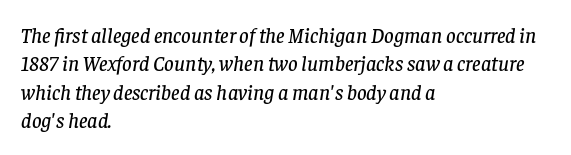
Does extra space separate the letters? No, they use regular spacing. Emphasis-style slanted type is in use. Alignment: flush left. The line-height multiplier appears to be the usual default. Descender tails drop into unmarked territory.
